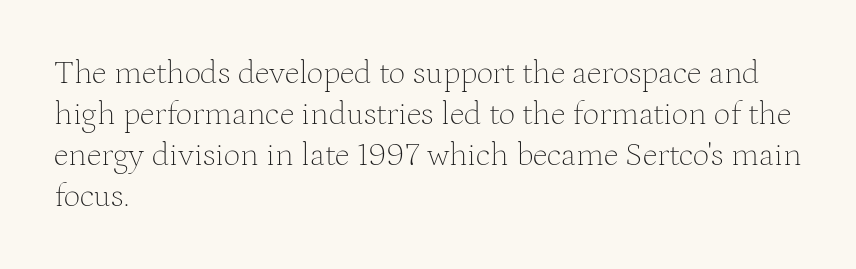
Q: Is the text bold? A: No.
Q: Is the text italic (slanted)? A: No, it is upright.
Q: Is the typeface a serif or a sans-serif typeface? A: Serif.
Q: Is the text underlined? A: No.
Q: How is the paragraph aligned? A: Left-aligned.
Q: Is the spacing between letters normal or unusually wide? A: Normal.
Q: Width (condensed, normal, or wide)? A: Normal.
Q: Stroke contrast? A: Medium.
Q: x-height? A: Medium.
Q: Monospaced? A: No.
